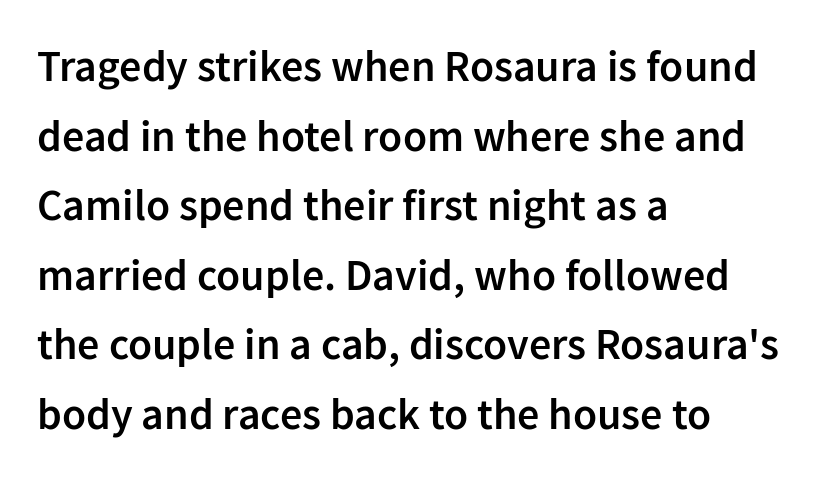
{"serif": "no", "italic": "no", "bold": "semi", "weight": "semibold", "width": "normal", "stroke_contrast": "low", "x_height": "medium", "monospaced": "no", "underline": "no", "align": "left", "line_spacing": "normal", "line_spacing_ratio": 1.58, "letter_spacing": "normal", "letter_spacing_em": 0.0, "glyph_px": 44}
